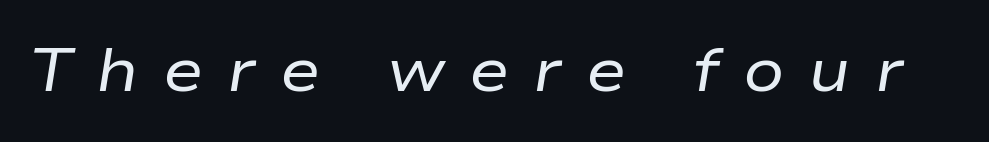
Q: Is the text bold? A: No.
Q: Is the text italic (slanted)? A: Yes, it leans right by about 9 degrees.
Q: Is the text underlined? A: No.
Q: Is the spacing between letters normal or unusually wide? A: Unusually wide.
Q: Width (condensed, normal, or wide)? A: Wide.
Q: Stroke contrast? A: Low.
Q: x-height? A: Medium.
Q: Monospaced? A: No.
